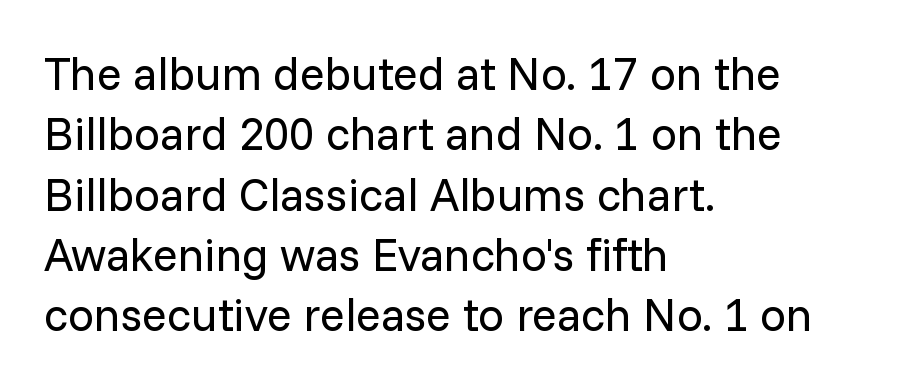
Q: Is the text bold? A: No.
Q: Is the text italic (slanted)? A: No, it is upright.
Q: Is the typeface a serif or a sans-serif typeface? A: Sans-serif.
Q: Is the text underlined? A: No.
Q: How is the paragraph aligned? A: Left-aligned.
Q: Is the spacing between letters normal or unusually wide? A: Normal.
Q: Is the spacing between lines tight, normal or loose? A: Normal.
Q: Width (condensed, normal, or wide)? A: Normal.
Q: Stroke contrast? A: Low.
Q: x-height? A: Medium.
Q: Monospaced? A: No.
